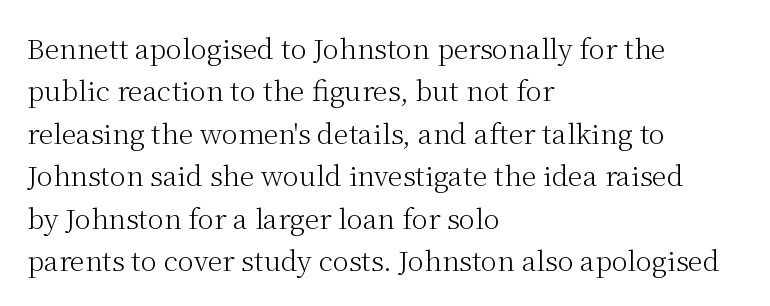
Characters follow at the spacing the type designer built in. Where is the straight margin? On the left. Weight: regular or lighter. Check the space under the baseline: it is left empty. Each new line begins a customary step beneath the previous one.
